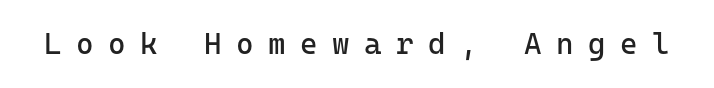
{"serif": "no", "italic": "no", "bold": "no", "weight": "regular", "width": "normal", "stroke_contrast": "low", "x_height": "medium", "monospaced": "yes", "underline": "no", "letter_spacing": "wide", "letter_spacing_em": 0.48, "glyph_px": 30}
